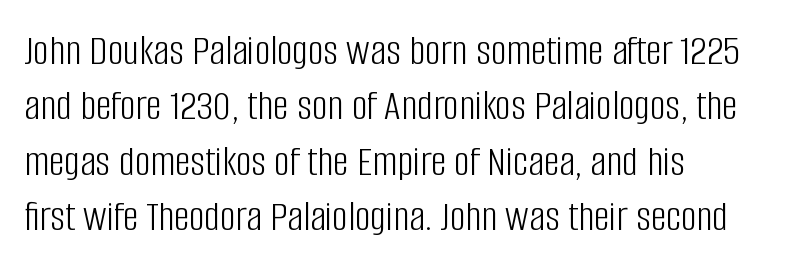
Q: Is the text bold? A: No.
Q: Is the text italic (slanted)? A: No, it is upright.
Q: Is the typeface a serif or a sans-serif typeface? A: Sans-serif.
Q: Is the text underlined? A: No.
Q: How is the paragraph aligned? A: Left-aligned.
Q: Is the spacing between letters normal or unusually wide? A: Normal.
Q: Is the spacing between lines tight, normal or loose? A: Normal.
Q: Width (condensed, normal, or wide)? A: Condensed.
Q: Stroke contrast? A: Low.
Q: x-height? A: Large.
Q: Monospaced? A: No.
